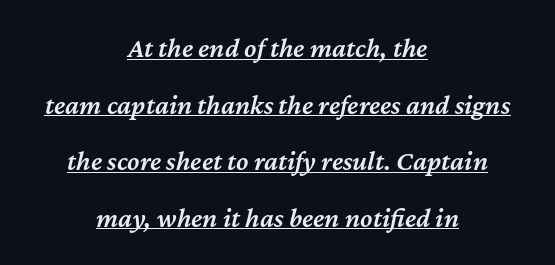
{"italic": "yes", "lean": "right", "slant_degrees": 12, "bold": "semi", "weight": "semibold", "width": "normal", "stroke_contrast": "medium", "x_height": "medium", "monospaced": "no", "underline": "yes", "align": "center", "line_spacing": "loose", "line_spacing_ratio": 2.02, "letter_spacing": "normal", "letter_spacing_em": 0.0, "glyph_px": 28}
